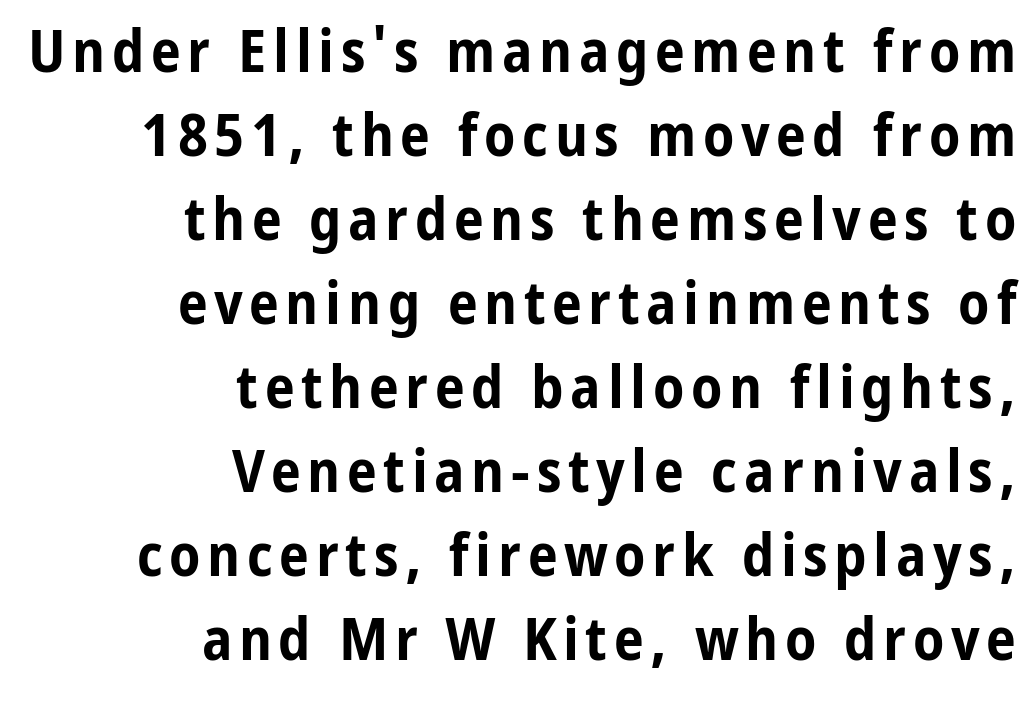
The image shows 60 px bold, condensed sans-serif type, upright; set right-aligned, normal line spacing (1.4x), not underlined; low stroke contrast and a medium x-height.
